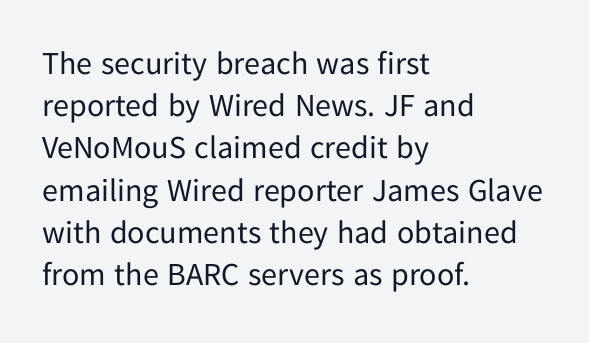
Looks like regular typesetting: each glyph gets only the width it needs. The compositor pushed each line to the left boundary. Nope, no serifs anywhere on these letters. This rendering features lettering with no underline.
